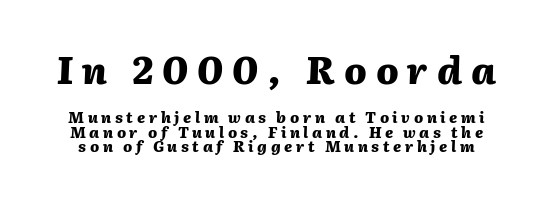
Q: Is the text bold? A: Yes.
Q: Is the text italic (slanted)? A: Yes, it leans right by about 2 degrees.
Q: Is the text underlined? A: No.
Q: Is the spacing between letters normal or unusually wide? A: Unusually wide.
Q: Is the spacing between lines tight, normal or loose? A: Tight.
Q: Which block of text is set in a larger size, the first (top) or the second (bottom)? A: The first (top) one.
Q: Width (condensed, normal, or wide)? A: Normal.
Q: Stroke contrast? A: Medium.
Q: x-height? A: Medium.
Q: Monospaced? A: No.
